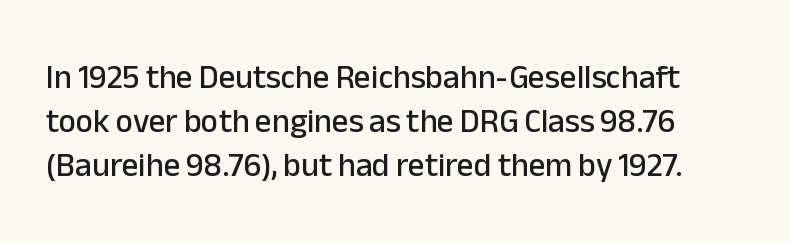
Every stem runs plumb, perpendicular to the baseline. The passage shown is typeset with a sans-serif family. The space beneath each line is pristine and unruled. Honestly, the row spacing looks completely unremarkable.
